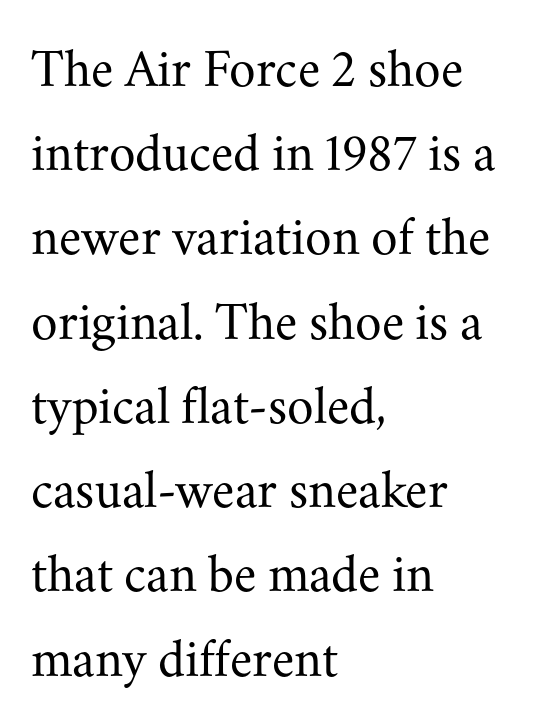
Q: Is the text bold? A: No.
Q: Is the text italic (slanted)? A: No, it is upright.
Q: Is the typeface a serif or a sans-serif typeface? A: Serif.
Q: Is the text underlined? A: No.
Q: How is the paragraph aligned? A: Left-aligned.
Q: Is the spacing between letters normal or unusually wide? A: Normal.
Q: Is the spacing between lines tight, normal or loose? A: Normal.
Q: Width (condensed, normal, or wide)? A: Normal.
Q: Stroke contrast? A: Medium.
Q: x-height? A: Small.
Q: Monospaced? A: No.
